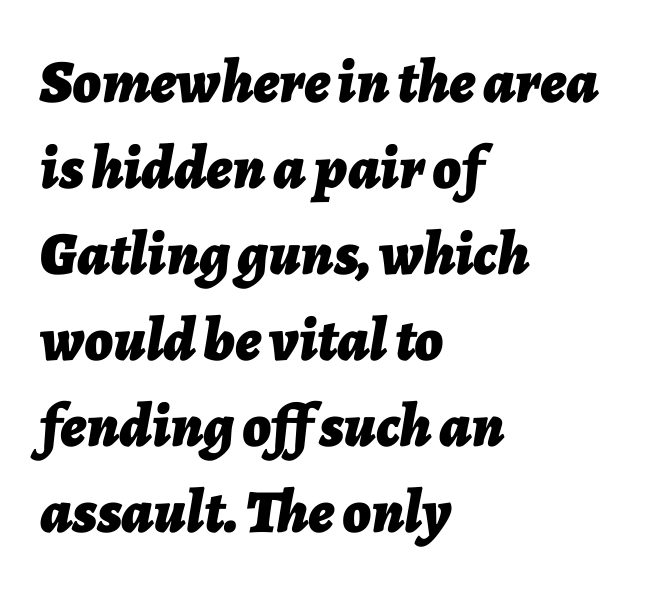
Notice how thick the strokes are: this is what a full bold looks like. This block has exactly the height ordinary leading produces. This sample uses plain, unmodified letter spacing. Which margin do the lines hug? The left one — the right edge is uneven. The face used here has a pronounced slope to its letters. Type without underlining.
